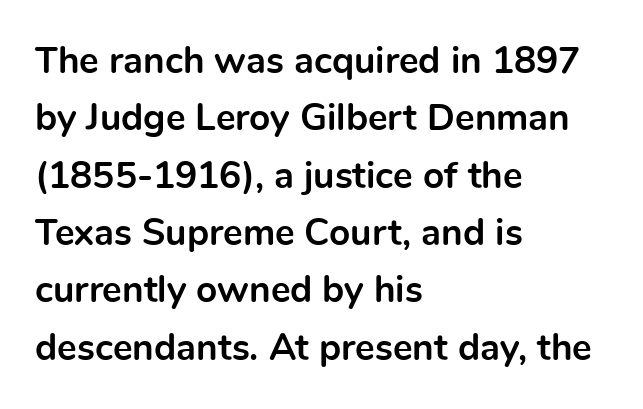
The image shows 37 px bold sans-serif type, upright; set left-aligned, normal line spacing (1.55x), normal letter spacing, not underlined; a medium x-height.
